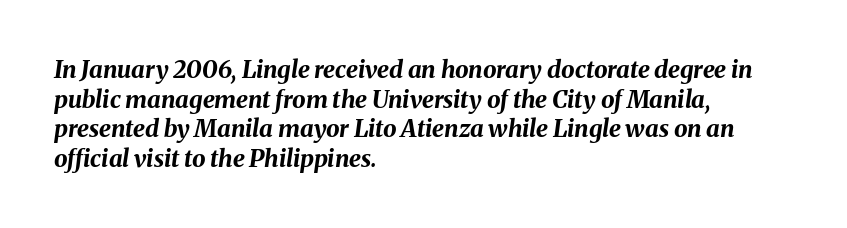
The passage shown leans; its letterforms are oblique. Short note: letters normally spaced. Strokes here are thick enough to call this a true bold. Descenders hang freely into open space.
